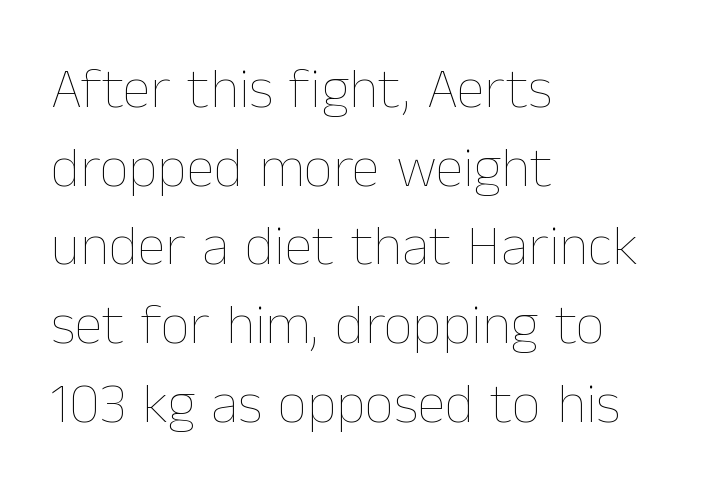
{"italic": "no", "bold": "no", "weight": "thin", "width": "normal", "stroke_contrast": "low", "x_height": "medium", "monospaced": "no", "underline": "no", "align": "left", "line_spacing": "normal", "line_spacing_ratio": 1.38, "letter_spacing": "normal", "letter_spacing_em": 0.0, "glyph_px": 57}
